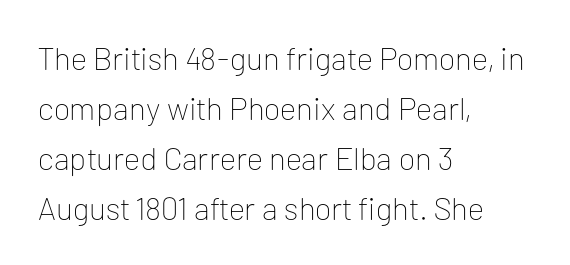
This sample has the flowing, uneven cadence of proportional lettering. The designer went with a sans here, leaving each stem footless. Typeset ragged right — the left edge is the straight one. Regarding leading, the lines here are spaced in the standard way. The string is rendered with underlining switched off.
